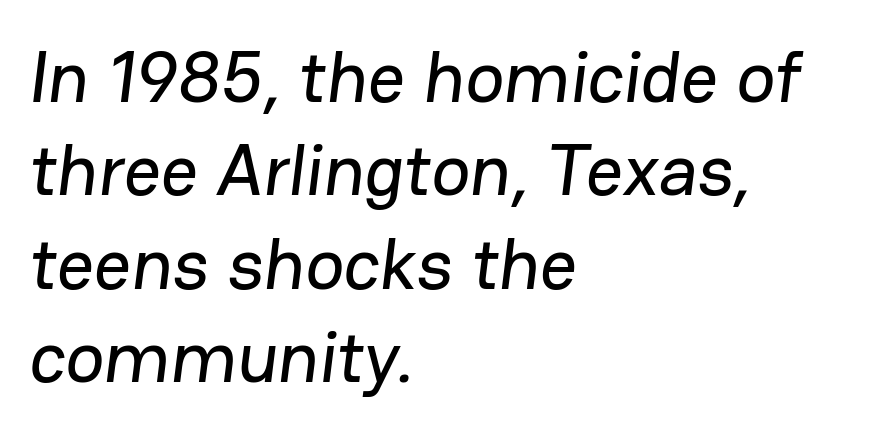
{"serif": "no", "width": "normal", "stroke_contrast": "low", "x_height": "medium", "monospaced": "no", "underline": "no", "align": "left", "line_spacing": "normal", "line_spacing_ratio": 1.28, "letter_spacing": "normal", "letter_spacing_em": 0.0, "glyph_px": 73}
